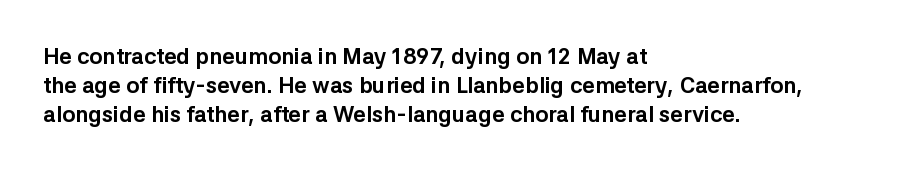
Q: Is the text bold? A: Yes.
Q: Is the text italic (slanted)? A: No, it is upright.
Q: Is the text underlined? A: No.
Q: How is the paragraph aligned? A: Left-aligned.
Q: Is the spacing between letters normal or unusually wide? A: Normal.
Q: Is the spacing between lines tight, normal or loose? A: Normal.
